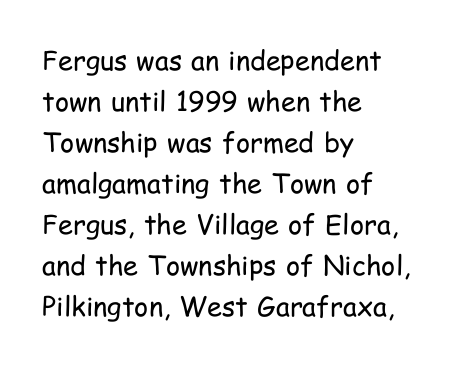
The image shows 27 px text type, upright; set left-aligned, normal line spacing (1.52x), normal letter spacing, not underlined.
